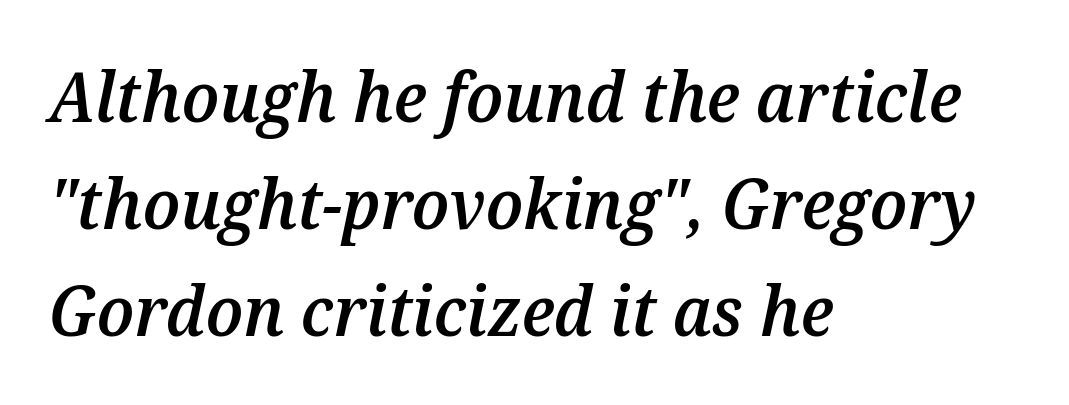
Q: Is the text bold? A: Semi-bold.
Q: Is the text italic (slanted)? A: Yes, it leans right by about 12 degrees.
Q: Is the text underlined? A: No.
Q: How is the paragraph aligned? A: Left-aligned.
Q: Is the spacing between letters normal or unusually wide? A: Normal.
Q: Is the spacing between lines tight, normal or loose? A: Normal.
Q: Width (condensed, normal, or wide)? A: Normal.
Q: Stroke contrast? A: Medium.
Q: x-height? A: Medium.
Q: Monospaced? A: No.
